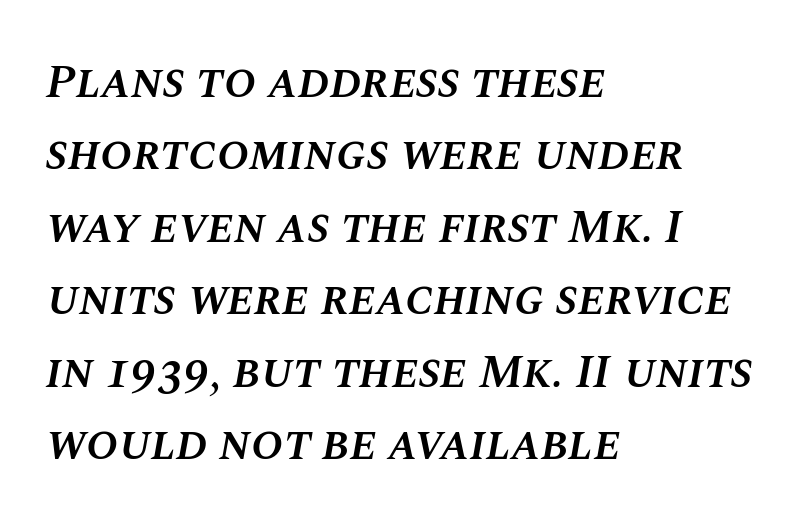
{"italic": "yes", "lean": "right", "slant_degrees": 10, "bold": "semi", "weight": "semibold", "width": "normal", "stroke_contrast": "medium", "x_height": "large", "monospaced": "no", "underline": "no", "align": "left", "line_spacing": "normal", "line_spacing_ratio": 1.51, "letter_spacing": "normal", "letter_spacing_em": 0.0, "glyph_px": 48}
